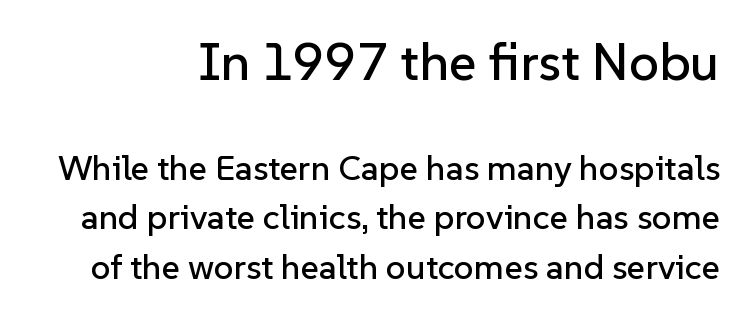
{"serif": "no", "italic": "no", "width": "normal", "stroke_contrast": "low", "x_height": "medium", "monospaced": "no", "underline": "no", "line_spacing": "normal", "line_spacing_ratio": 1.41, "letter_spacing": "normal", "letter_spacing_em": 0.0, "larger_block": "first", "size_ratio": 1.51, "glyph_px": 53}
